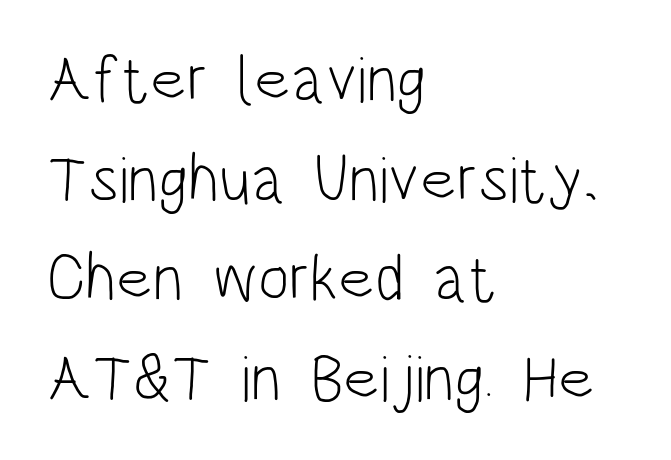
The letters stand straight up with perfectly vertical stems. The gap between lines stays unmarked. Line spacing here is normal. Leftover space on each line is placed entirely after the last word. Spacing verdict: proportional, widths tailored to each character.
